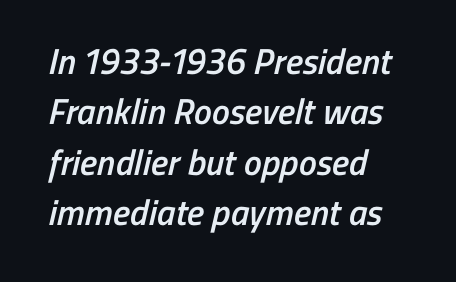
What kind of face is this? One without serifs — a sans. Varying glyph widths throughout — classic text-font behaviour. Horizontal bands of white between lines are of average thickness. What weight is shown? A semibold, between regular and bold. Words float on clear page, feet unadorned. Each line starts at the same left margin while the right side varies.
